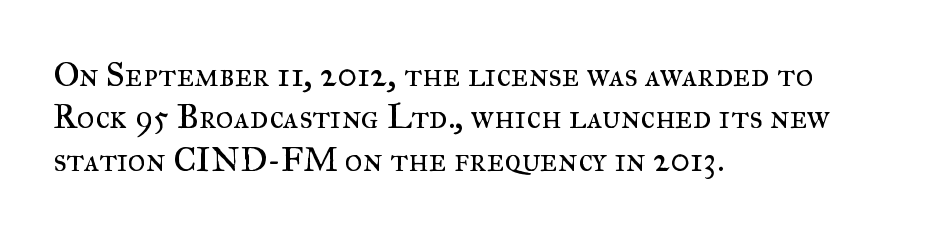
{"serif": "yes", "italic": "no", "bold": "no", "weight": "regular", "width": "normal", "stroke_contrast": "medium", "x_height": "small", "monospaced": "no", "underline": "no", "align": "left", "line_spacing": "normal", "line_spacing_ratio": 1.25, "letter_spacing": "normal", "letter_spacing_em": 0.0, "glyph_px": 34}
